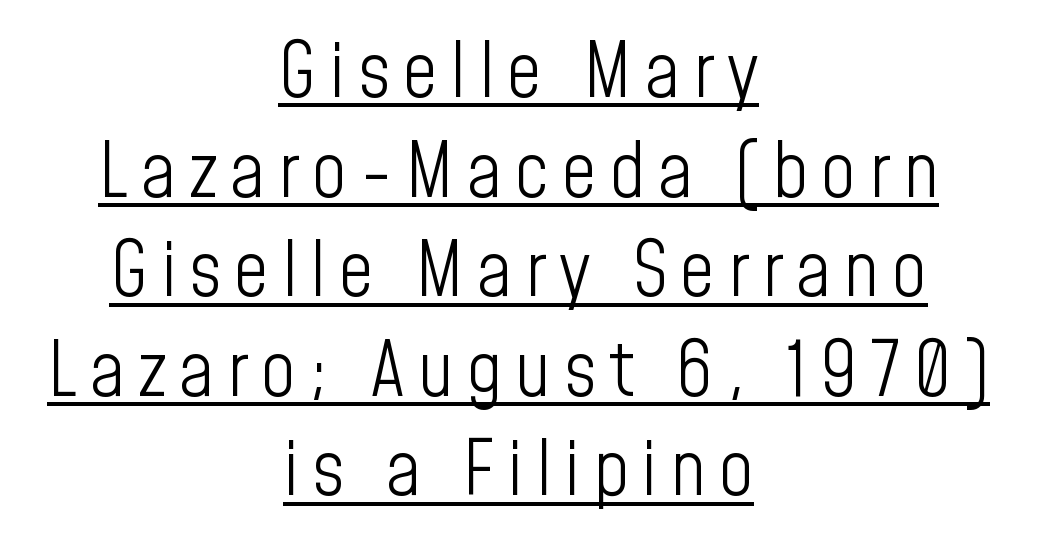
The image shows 76 px light, condensed sans-serif type, upright; set centered, normal line spacing (1.31x), underlined; low stroke contrast and a medium x-height.
